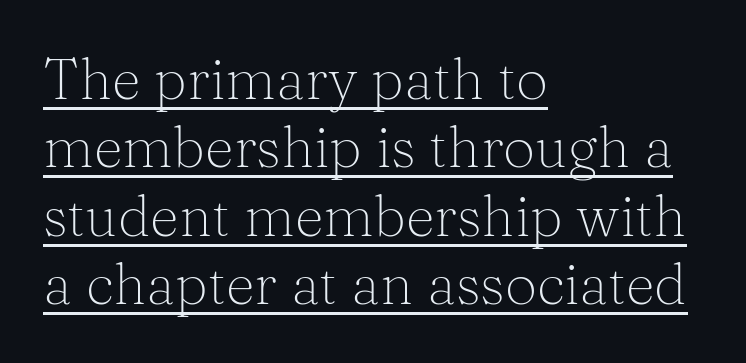
The specimen includes a rule beneath the text block's lines. The text was rendered using a seriffed face with decorative stroke endings. Characters follow at the spacing the type designer built in. The setting favours the left margin, as ordinary paragraphs usually do.
